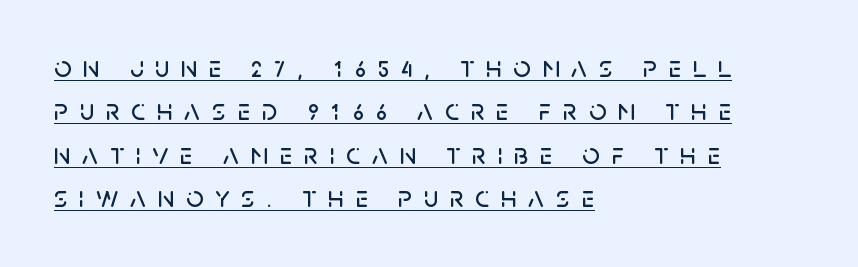
{"serif": "no", "italic": "no", "width": "normal", "stroke_contrast": "low", "x_height": "large", "monospaced": "no", "underline": "yes", "align": "left", "line_spacing": "normal", "line_spacing_ratio": 1.45, "letter_spacing": "wide", "letter_spacing_em": 0.39, "glyph_px": 30}
